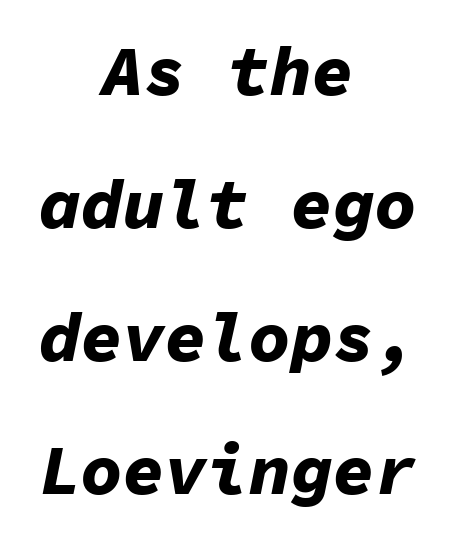
{"italic": "yes", "lean": "right", "slant_degrees": 11, "bold": "yes", "weight": "bold", "width": "normal", "stroke_contrast": "low", "x_height": "medium", "monospaced": "yes", "underline": "no", "align": "center", "line_spacing": "loose", "line_spacing_ratio": 1.9, "letter_spacing": "normal", "letter_spacing_em": 0.0, "glyph_px": 70}
